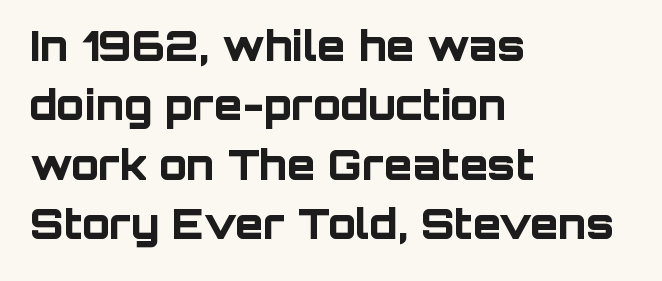
Q: Is the text bold? A: Yes.
Q: Is the text italic (slanted)? A: No, it is upright.
Q: Is the typeface a serif or a sans-serif typeface? A: Sans-serif.
Q: Is the text underlined? A: No.
Q: How is the paragraph aligned? A: Left-aligned.
Q: Is the spacing between letters normal or unusually wide? A: Normal.
Q: Is the spacing between lines tight, normal or loose? A: Normal.
Q: Width (condensed, normal, or wide)? A: Normal.
Q: Stroke contrast? A: Low.
Q: x-height? A: Large.
Q: Monospaced? A: No.
